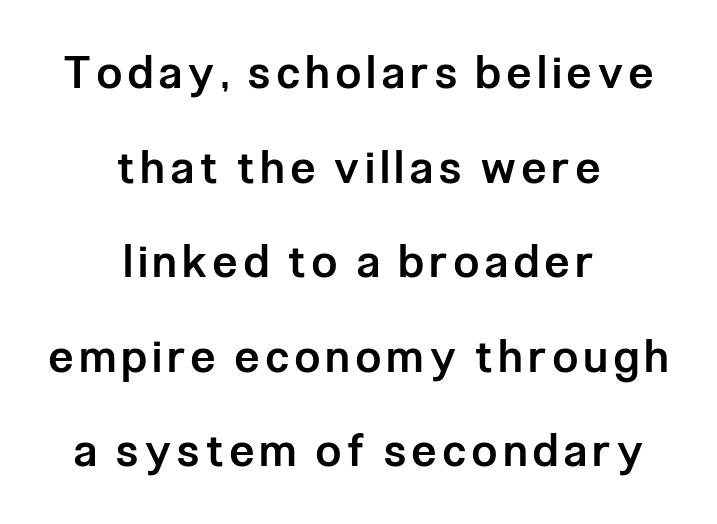
{"serif": "no", "italic": "no", "bold": "semi", "weight": "semibold", "width": "condensed", "stroke_contrast": "low", "x_height": "medium", "monospaced": "no", "underline": "no", "align": "center", "line_spacing": "loose", "line_spacing_ratio": 2.15, "glyph_px": 44}
